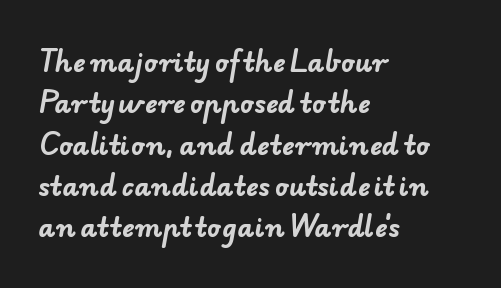
The image shows 26 px bold type; set left-aligned, normal line spacing (1.59x), normal letter spacing, not underlined.
